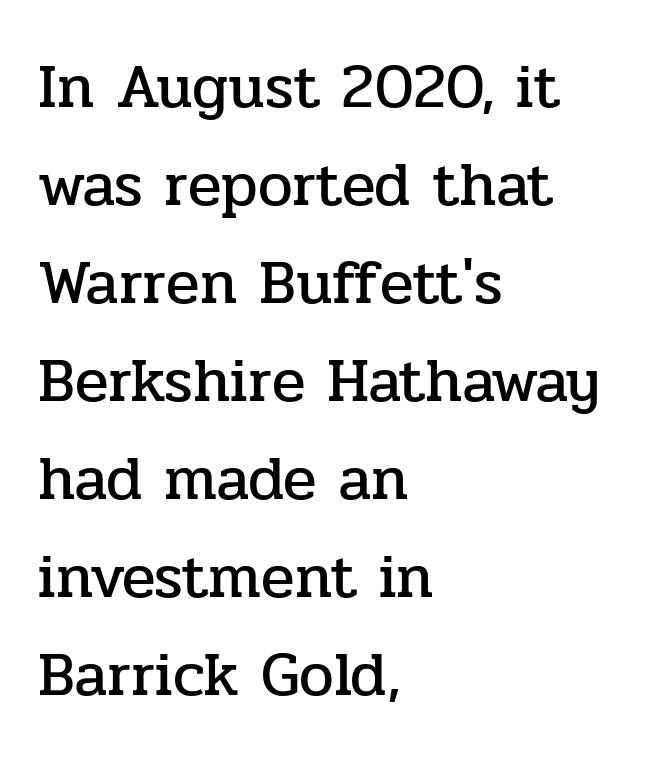
{"serif": "yes", "italic": "no", "width": "normal", "stroke_contrast": "low", "x_height": "medium", "monospaced": "no", "underline": "no", "align": "left", "line_spacing": "normal", "line_spacing_ratio": 1.58, "letter_spacing": "normal", "letter_spacing_em": 0.0, "glyph_px": 62}
